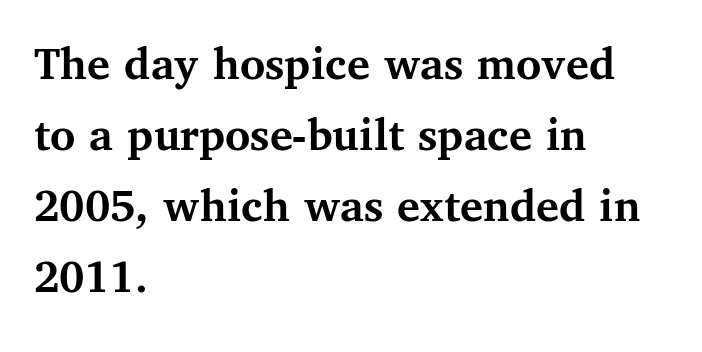
Weight: bold. The type is set solid horizontally, with unmodified tracking. The setting favours the left margin, as ordinary paragraphs usually do. Note the varied advance widths — an 'i' is clearly narrower than an 'm'. The type sits square on the baseline with zero lean.
